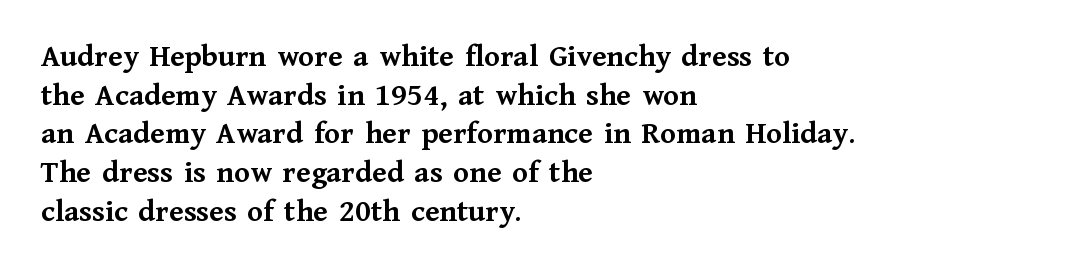
The image shows 32 px semibold serif type, upright; set left-aligned, line spacing 1.21x, normal letter spacing, not underlined; medium stroke contrast and a medium x-height.
